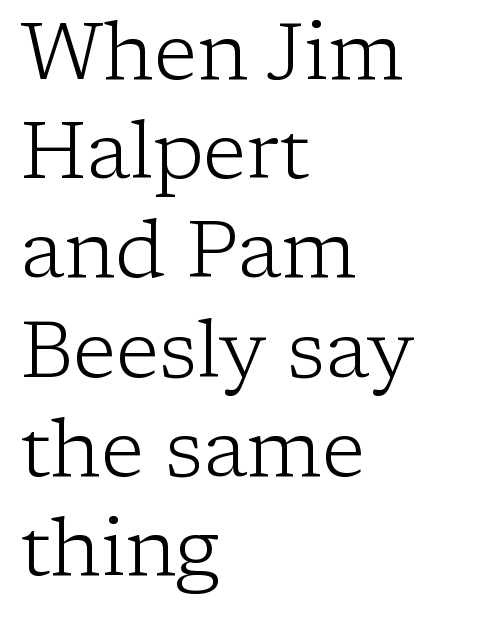
The image shows 80 px light serif type, upright; set left-aligned, line spacing 1.24x, normal letter spacing, not underlined; low stroke contrast and a medium x-height.
